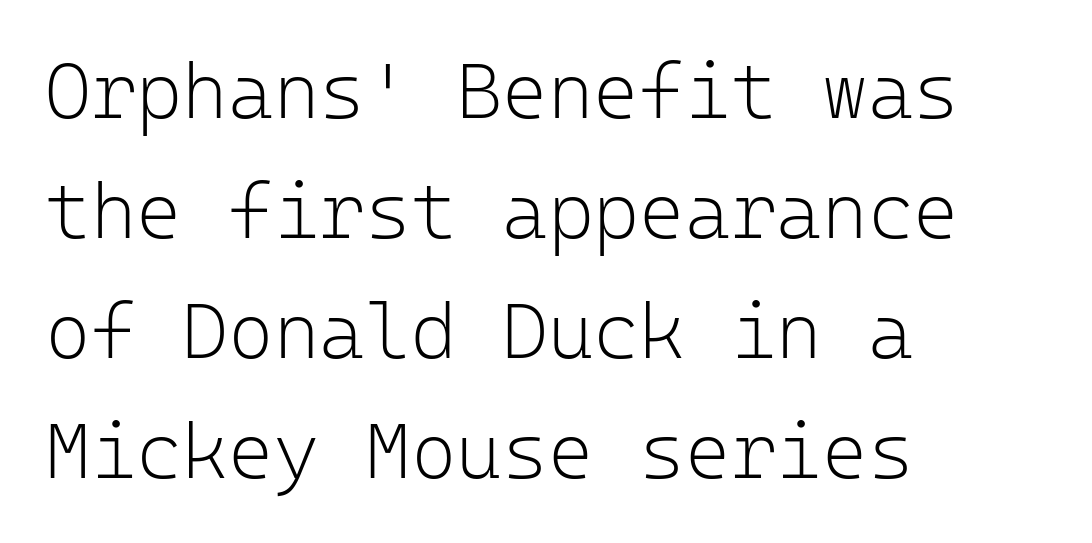
{"serif": "no", "italic": "no", "bold": "no", "weight": "light", "width": "normal", "stroke_contrast": "low", "x_height": "medium", "monospaced": "yes", "underline": "no", "align": "left", "line_spacing": "normal", "line_spacing_ratio": 1.54, "letter_spacing": "normal", "letter_spacing_em": 0.0, "glyph_px": 78}
